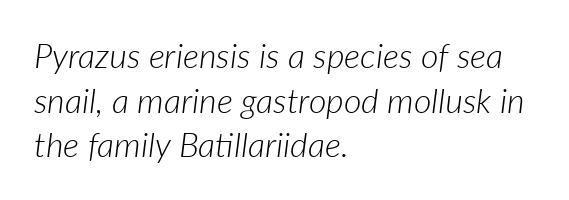
The baseline area is clear. A quiet, ordinary-to-light weight characterises the typeface. Characters are canted at an angle relative to the baseline's perpendicular. The tracking reads as untouched default to a designer's eye. Where is the straight margin? On the left. Regarding leading, the lines here are spaced in the standard way.
